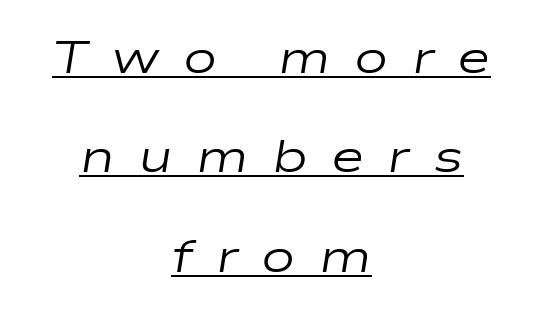
The image shows 46 px regular-weight, wide type, italic (leaning right); set centered, loose line spacing (2.16x), unusually wide letter spacing (+0.5 em), underlined; low stroke contrast and a medium x-height.
